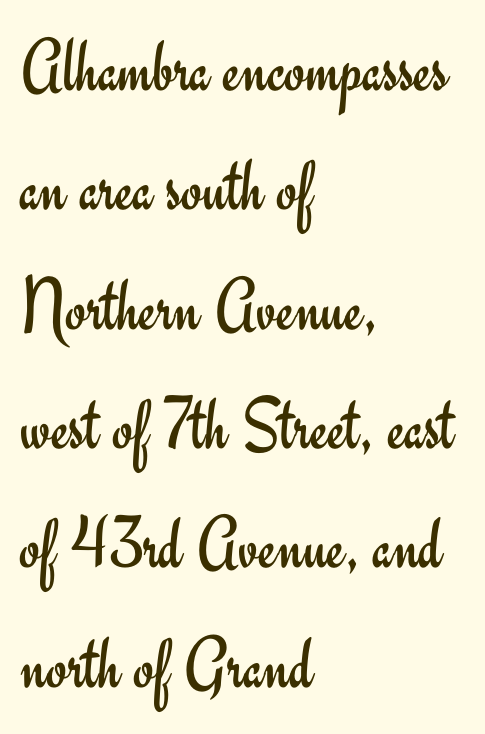
Q: Is the text bold? A: No.
Q: Is the text italic (slanted)? A: Yes.
Q: Is the typeface a serif or a sans-serif typeface? A: Sans-serif.
Q: Is the text underlined? A: No.
Q: How is the paragraph aligned? A: Left-aligned.
Q: Is the spacing between letters normal or unusually wide? A: Normal.
Q: Is the spacing between lines tight, normal or loose? A: Normal.
Q: Width (condensed, normal, or wide)? A: Normal.
Q: Stroke contrast? A: Low.
Q: x-height? A: Small.
Q: Monospaced? A: No.
